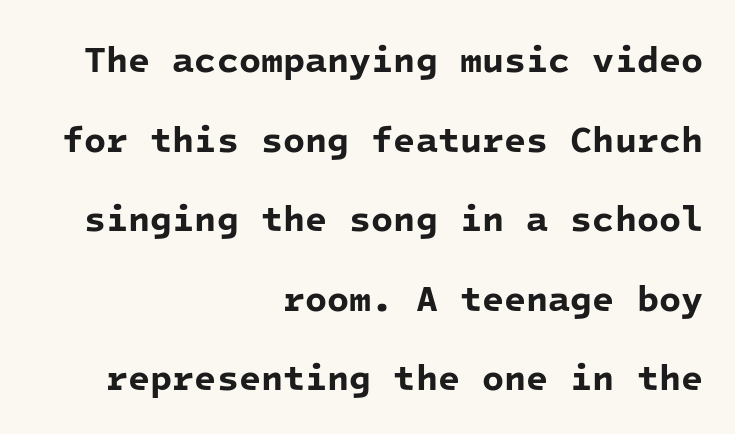
Look at the tracking — it's just the regular setting, nothing added. Do the characters align in a grid? Yes, the font is monospaced. Observe the absence of serifs on each vertical stroke in this sample. One-word summary of the alignment: right.
